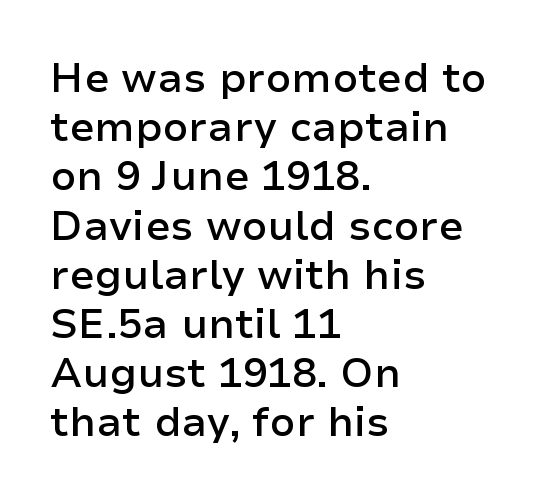
The image shows 41 px semibold sans-serif type, upright; set left-aligned, line spacing 1.2x, normal letter spacing, not underlined; low stroke contrast and a medium x-height.
